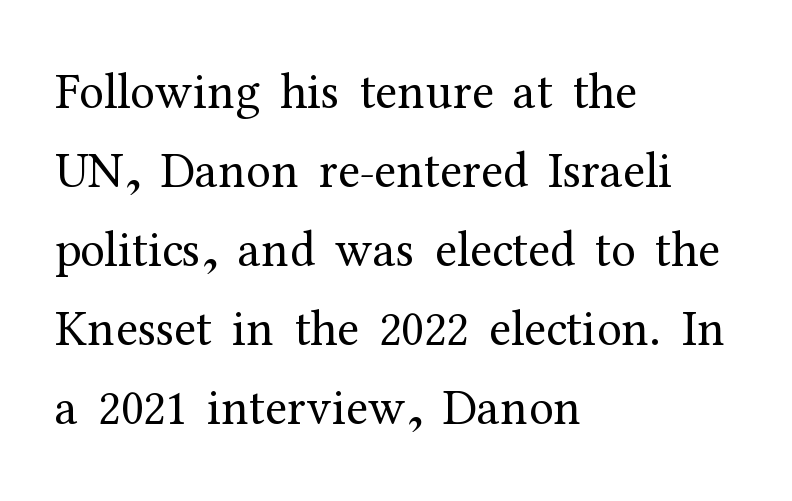
{"serif": "yes", "italic": "no", "bold": "no", "weight": "regular", "width": "normal", "stroke_contrast": "medium", "x_height": "medium", "monospaced": "no", "underline": "no", "align": "left", "line_spacing": "normal", "line_spacing_ratio": 1.58, "letter_spacing": "normal", "letter_spacing_em": 0.0, "glyph_px": 50}
